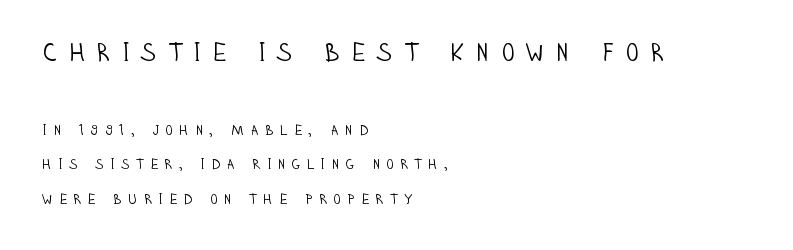
Quick note: underline off. The line texture is sparse and dotted thanks to wide tracking. The face used here appears at its bigger size in the upper chunk. Is the stroke heavy? The answer is a plain regular-or-lighter. Typeset ragged right — the left edge is the straight one.
